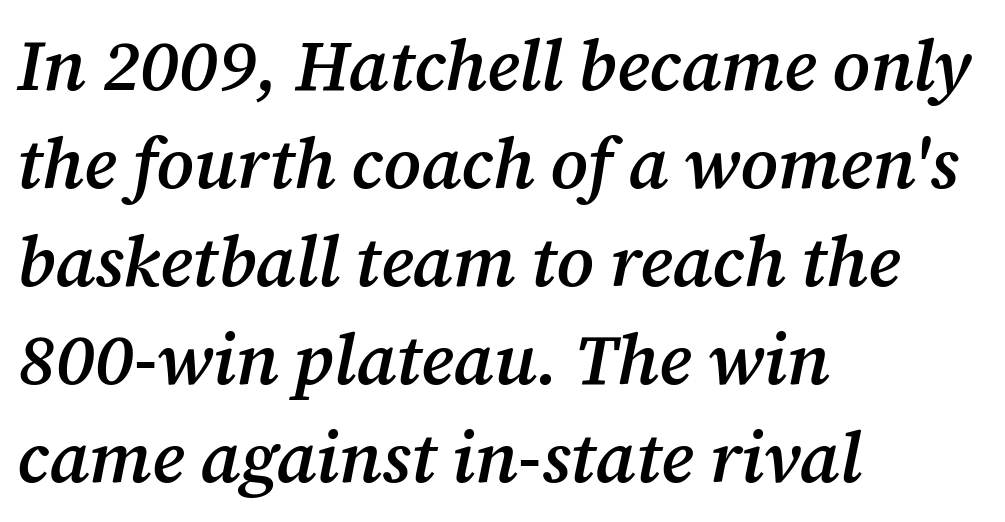
Q: Is the text bold? A: Semi-bold.
Q: Is the text italic (slanted)? A: Yes, it leans right by about 12 degrees.
Q: Is the typeface a serif or a sans-serif typeface? A: Serif.
Q: Is the text underlined? A: No.
Q: How is the paragraph aligned? A: Left-aligned.
Q: Is the spacing between letters normal or unusually wide? A: Normal.
Q: Is the spacing between lines tight, normal or loose? A: Normal.
Q: Width (condensed, normal, or wide)? A: Normal.
Q: Stroke contrast? A: Medium.
Q: x-height? A: Medium.
Q: Monospaced? A: No.
